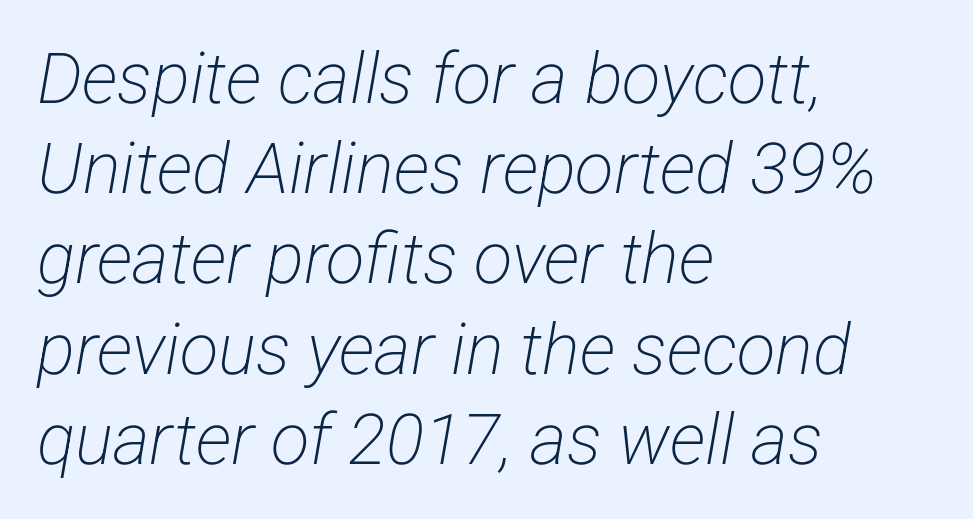
A typesetter would call this leading conventional body-copy spacing. Tracking value appears to be zero — textbook default spacing. The characters display no serif detailing; their extremities are plain. The paragraph shown leans on its left margin.
